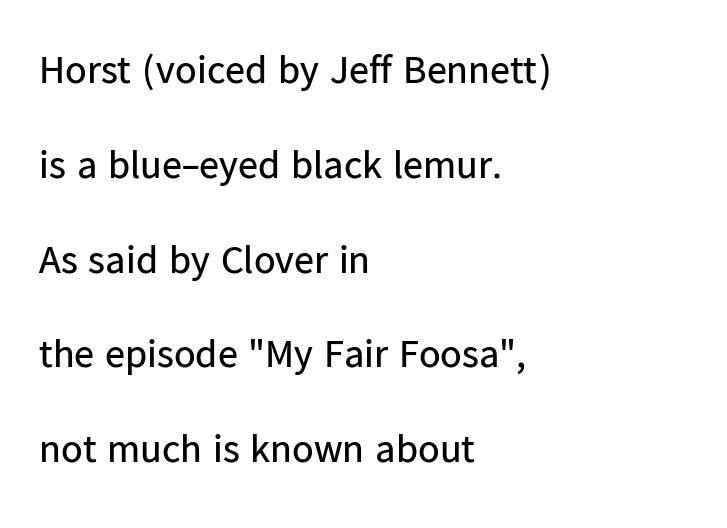
The image shows 40 px regular-weight sans-serif type, upright; set left-aligned, loose line spacing (2.37x), normal letter spacing, not underlined; low stroke contrast and a medium x-height.
